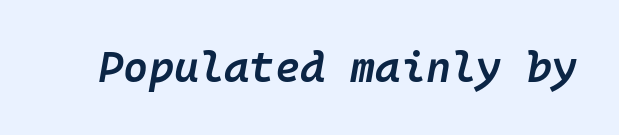
Lines of text with bare space underneath. This sample uses an oblique cut, with every glyph tilted off the vertical. The type is set solid horizontally, with unmodified tracking. What weight is shown? A semibold, between regular and bold.
